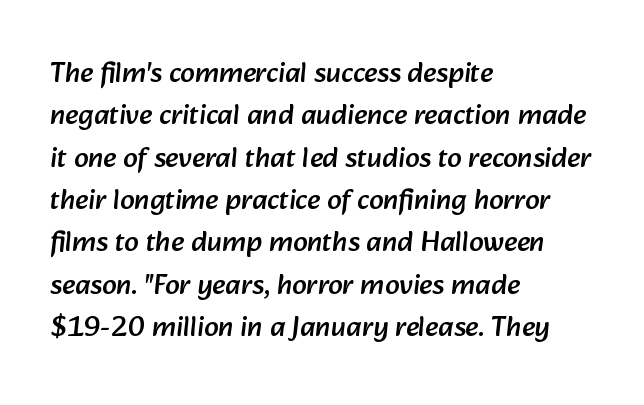
This sample has the flowing, uneven cadence of proportional lettering. The vertical gap from one line to the next is medium. Plain, unruled lines of type. Are there feet on the stems? There aren't — it's a sans. Does the copy run flush right? No — it runs flush left.
